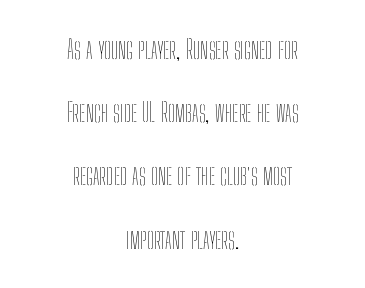
{"italic": "no", "bold": "no", "underline": "no", "align": "center", "line_spacing": "loose", "line_spacing_ratio": 2.43, "letter_spacing": "normal", "letter_spacing_em": 0.0, "glyph_px": 26}
